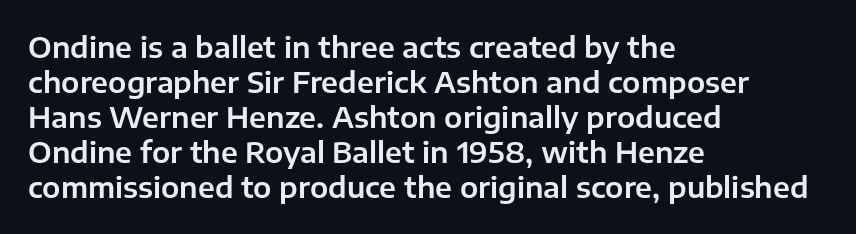
{"serif": "no", "italic": "no", "width": "normal", "stroke_contrast": "low", "x_height": "medium", "monospaced": "no", "underline": "no", "align": "left", "line_spacing_ratio": 1.21, "letter_spacing": "normal", "letter_spacing_em": 0.0, "glyph_px": 29}
